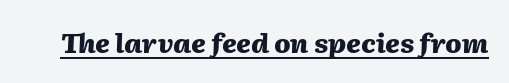
The image shows 27 px bold type, italic (leaning right); set normal letter spacing, underlined.
